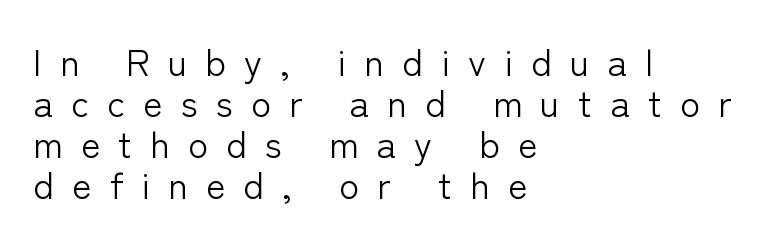
The image shows 37 px light sans-serif type, upright; set left-aligned, tight line spacing (1.11x), unusually wide letter spacing (+0.49 em), not underlined; low stroke contrast and a medium x-height.
